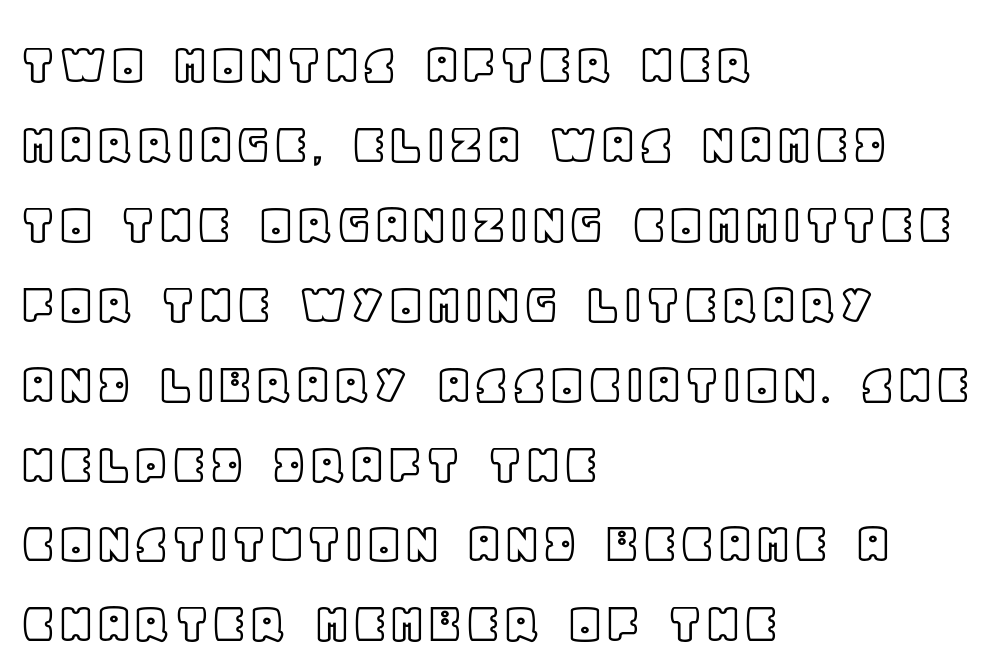
Q: Is the text italic (slanted)? A: No, it is upright.
Q: Is the text underlined? A: No.
Q: How is the paragraph aligned? A: Left-aligned.
Q: Is the spacing between letters normal or unusually wide? A: Normal.
Q: Is the spacing between lines tight, normal or loose? A: Normal.
Q: Width (condensed, normal, or wide)? A: Normal.
Q: x-height? A: Large.
Q: Monospaced? A: No.
